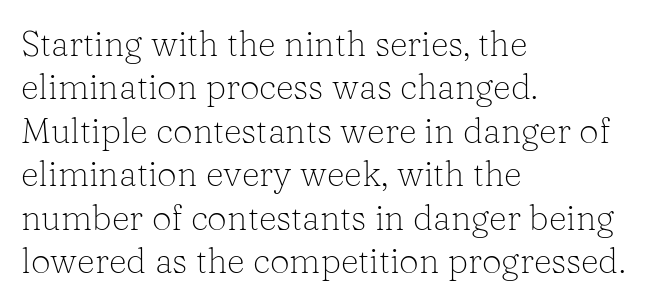
The image shows 35 px light serif type, upright; set left-aligned, line spacing 1.24x, normal letter spacing, not underlined; low stroke contrast and a medium x-height.
